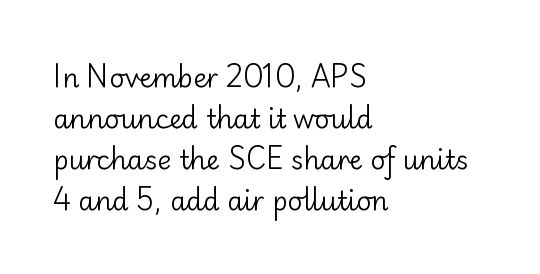
{"italic": "no", "bold": "no", "underline": "no", "align": "left", "line_spacing": "normal", "line_spacing_ratio": 1.58, "letter_spacing": "normal", "letter_spacing_em": 0.0, "glyph_px": 26}
